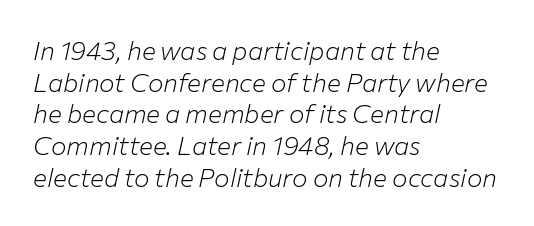
Q: Is the text bold? A: No.
Q: Is the text italic (slanted)? A: Yes, it leans right by about 12 degrees.
Q: Is the text underlined? A: No.
Q: How is the paragraph aligned? A: Left-aligned.
Q: Is the spacing between letters normal or unusually wide? A: Normal.
